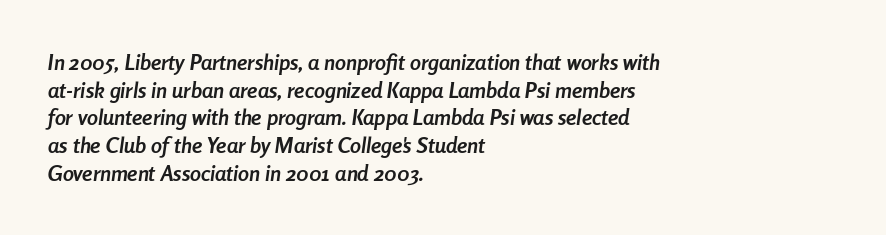
Does extra space separate the letters? No, they use regular spacing. The passage shown leans; its letterforms are oblique. Type without underlining. The passage is arranged the way most books set body copy — flush left. The glyphs have the mass of a bold cut. This block has exactly the height ordinary leading produces.
